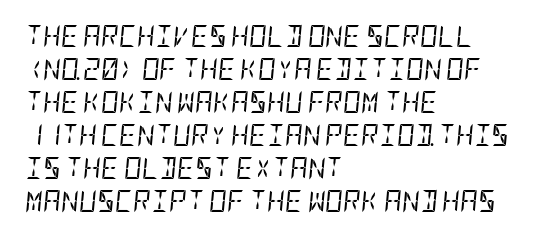
The leading is moderate, giving the passage an even texture. The words here are not underlined. Layout note: lines flush left. Nothing unusual about the tracking: characters are spaced as the font intends.
